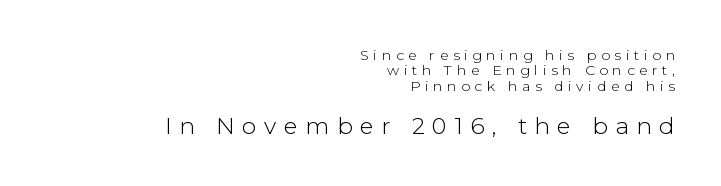
Q: Is the text bold? A: No.
Q: Is the text italic (slanted)? A: No, it is upright.
Q: Is the text underlined? A: No.
Q: How is the paragraph aligned? A: Right-aligned.
Q: Is the spacing between letters normal or unusually wide? A: Unusually wide.
Q: Is the spacing between lines tight, normal or loose? A: Tight.
Q: Which block of text is set in a larger size, the first (top) or the second (bottom)? A: The second (bottom) one.
